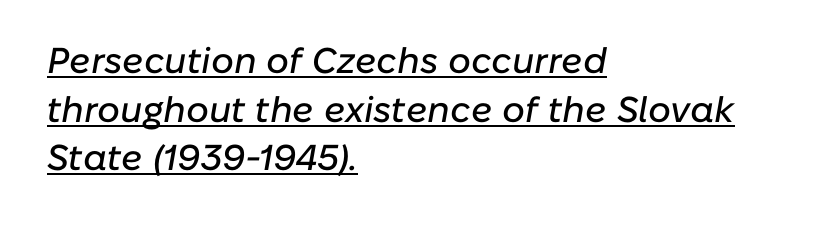
This rendering uses left alignment, leaving the right contour irregular. Does extra space separate the letters? No, they use regular spacing. Each new line begins a customary step beneath the previous one. You can see a thin bar hugging the bottom of the glyphs. Is this a fixed-width face? No — the glyphs have proportional, varying widths.
